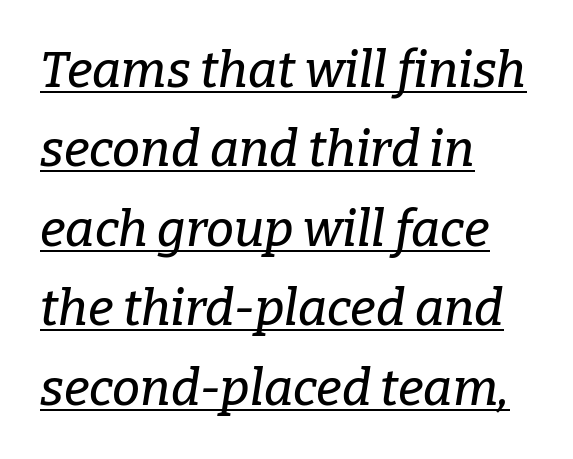
Caption: multi-line text, flush left, ragged right. Italic: yes, the glyphs are oblique. The face used here is seriffed, in the tradition of book romans. Successive baselines arrive at the customary interval.
